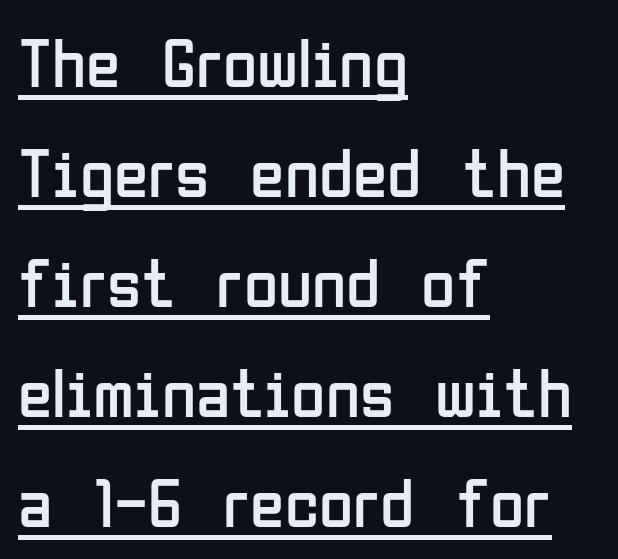
{"serif": "no", "italic": "no", "bold": "no", "weight": "regular", "width": "condensed", "stroke_contrast": "low", "x_height": "medium", "monospaced": "no", "underline": "yes", "align": "left", "line_spacing": "normal", "line_spacing_ratio": 1.57, "letter_spacing": "normal", "letter_spacing_em": 0.0, "glyph_px": 70}
